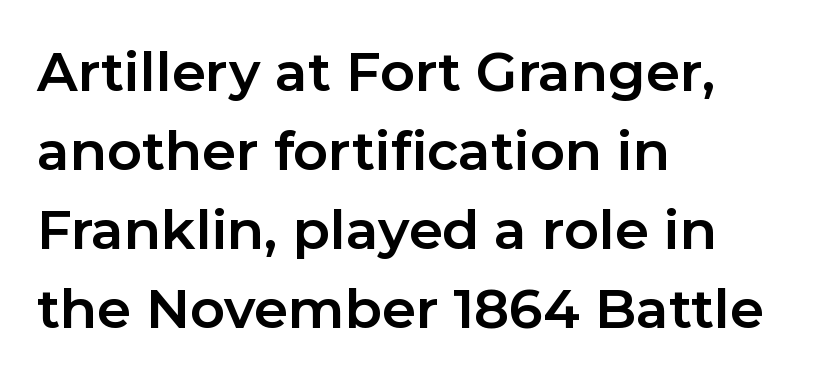
Does the lettering tilt? It doesn't — this is upright. How would I describe the line gaps? Plain and ordinary. Serifs: no, the terminals of the letterforms are clean. Weight: bold.
